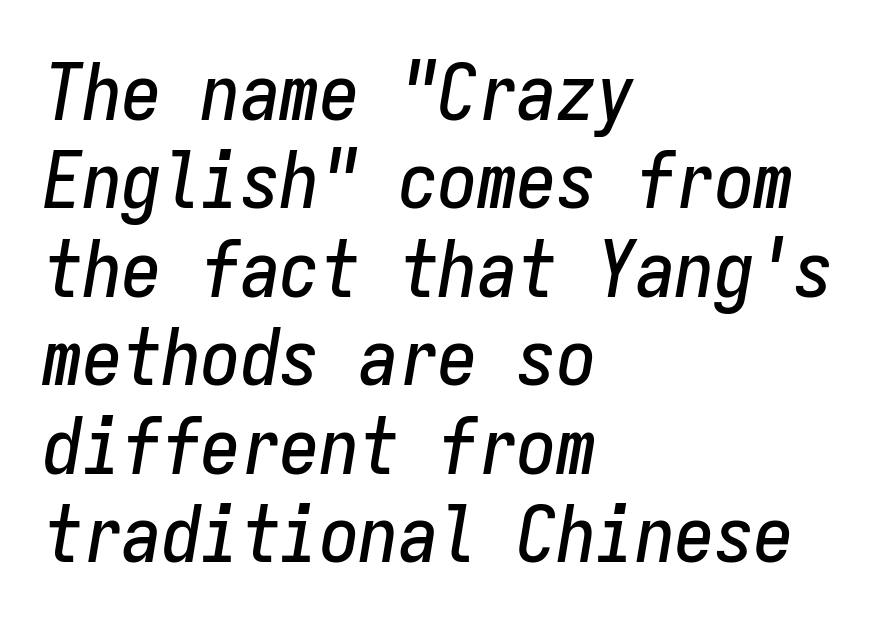
{"italic": "yes", "lean": "right", "slant_degrees": 9, "width": "condensed", "stroke_contrast": "low", "x_height": "medium", "monospaced": "yes", "underline": "no", "align": "left", "line_spacing": "tight", "line_spacing_ratio": 1.12, "letter_spacing": "normal", "letter_spacing_em": 0.0, "glyph_px": 79}
